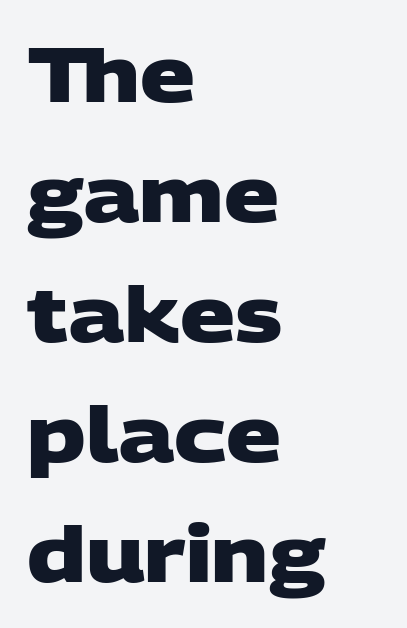
Q: Is the text bold? A: Yes.
Q: Is the typeface a serif or a sans-serif typeface? A: Sans-serif.
Q: Is the text underlined? A: No.
Q: How is the paragraph aligned? A: Left-aligned.
Q: Is the spacing between letters normal or unusually wide? A: Normal.
Q: Is the spacing between lines tight, normal or loose? A: Normal.
Q: Width (condensed, normal, or wide)? A: Wide.
Q: Stroke contrast? A: Low.
Q: x-height? A: Large.
Q: Monospaced? A: No.
